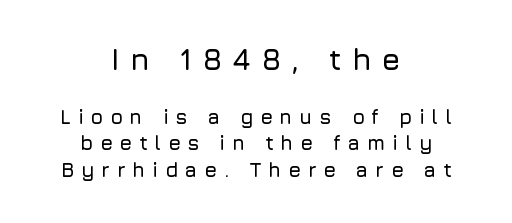
{"serif": "no", "italic": "no", "width": "normal", "stroke_contrast": "low", "x_height": "medium", "monospaced": "no", "underline": "no", "align": "center", "line_spacing": "normal", "line_spacing_ratio": 1.31, "letter_spacing": "wide", "letter_spacing_em": 0.34, "larger_block": "first", "size_ratio": 1.5, "glyph_px": 30}
